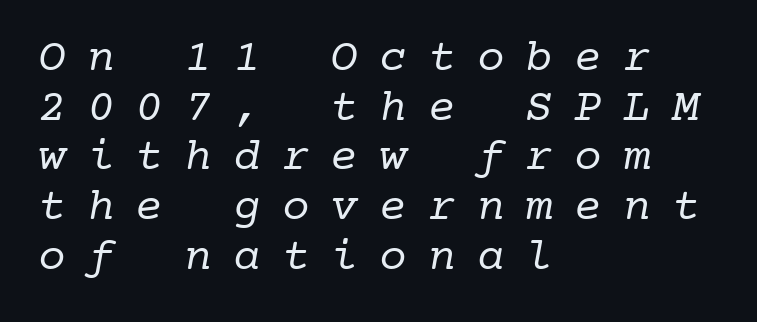
A typesetter would call this monospace, since all characters share one set width. Display-style spreading of the glyphs; the letterfit is very open. Is this a sans? No — the strokes have serifs. Leading: reduced. A clean baseline with only descenders dipping below it.
